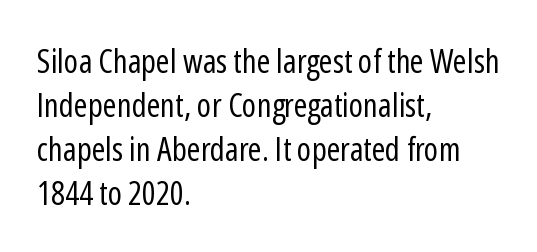
The image shows 33 px regular-weight, condensed sans-serif type, upright; set left-aligned, normal line spacing (1.33x), normal letter spacing, not underlined; low stroke contrast and a medium x-height.
